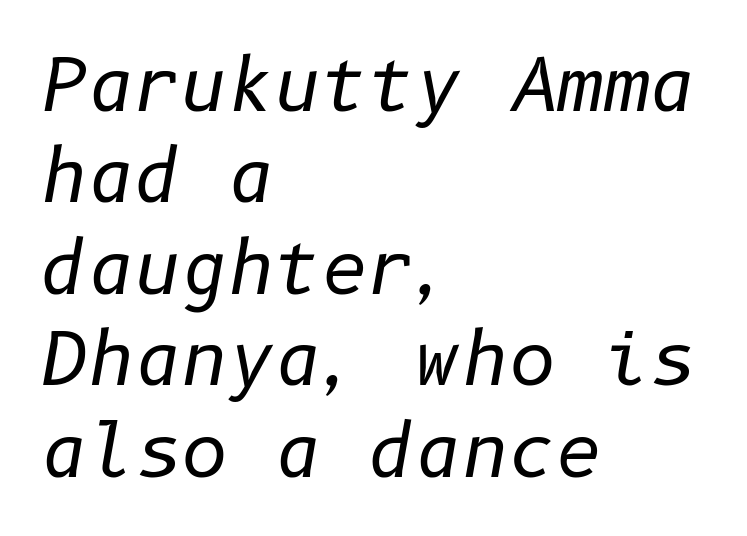
The image shows 72 px regular-weight type, italic (leaning right); set left-aligned, normal line spacing (1.27x), normal letter spacing, not underlined; low stroke contrast and a medium x-height.
